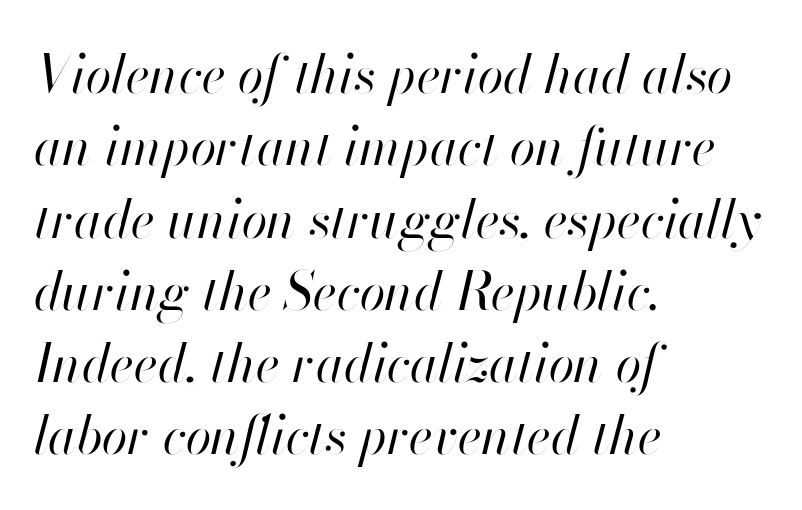
The specimen omits any rule beneath the text block's lines. Posture: slanted. A typesetter would call this proportional, since set widths differ per character. Bold? No — there's no thickening of the strokes.
